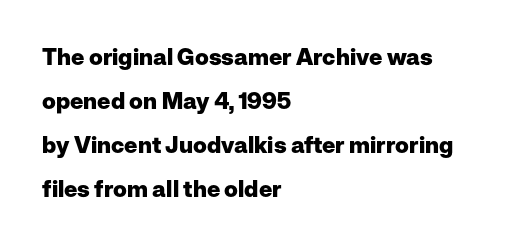
Q: Is the text bold? A: Yes.
Q: Is the text italic (slanted)? A: No, it is upright.
Q: Is the text underlined? A: No.
Q: How is the paragraph aligned? A: Left-aligned.
Q: Is the spacing between letters normal or unusually wide? A: Normal.
Q: Is the spacing between lines tight, normal or loose? A: Loose.
